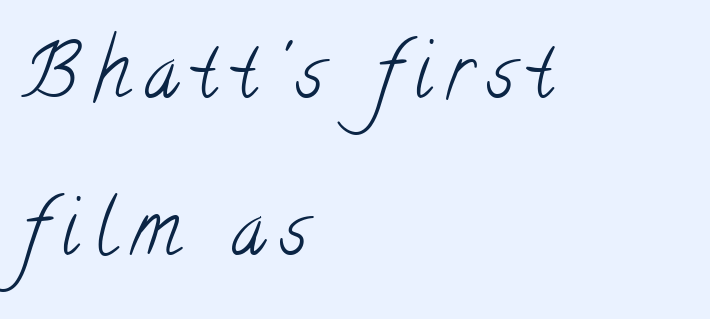
The image shows 75 px light, condensed type; set left-aligned, loose line spacing (2.09x), unusually wide letter spacing (+0.2 em), not underlined; low stroke contrast and a small x-height.
